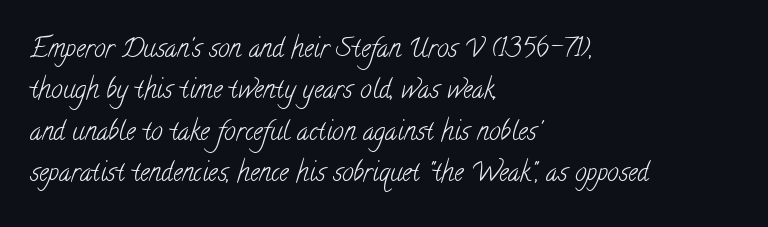
{"bold": "no", "underline": "no", "align": "left", "line_spacing": "normal", "line_spacing_ratio": 1.59, "letter_spacing": "normal", "letter_spacing_em": 0.0, "glyph_px": 26}
